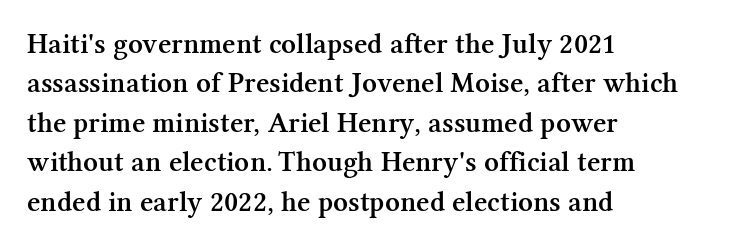
Left-aligned paragraph, ragged on the right. Posture: upright roman. No extra tracking has been applied to these lines. A bit beefed up — I'd call it semibold rather than bold.
